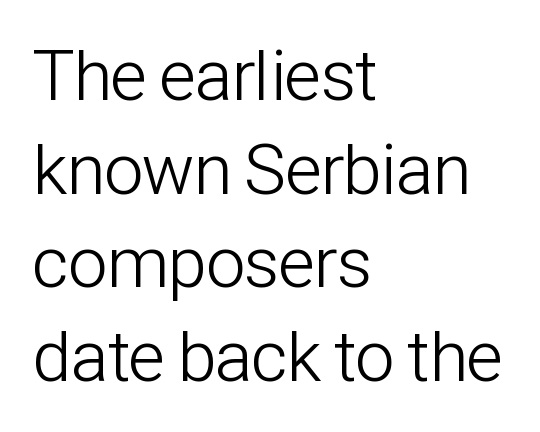
{"serif": "no", "italic": "no", "bold": "no", "weight": "light", "width": "condensed", "stroke_contrast": "low", "x_height": "medium", "monospaced": "no", "underline": "no", "align": "left", "line_spacing": "normal", "line_spacing_ratio": 1.32, "letter_spacing": "normal", "letter_spacing_em": 0.0, "glyph_px": 71}
